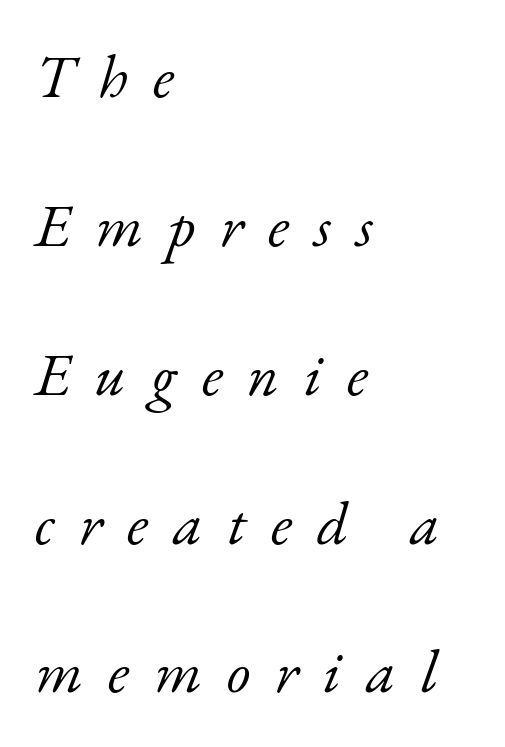
The image shows 61 px light serif type, italic (leaning right); set left-aligned, loose line spacing (2.44x), unusually wide letter spacing (+0.41 em), not underlined; low stroke contrast and a small x-height.
